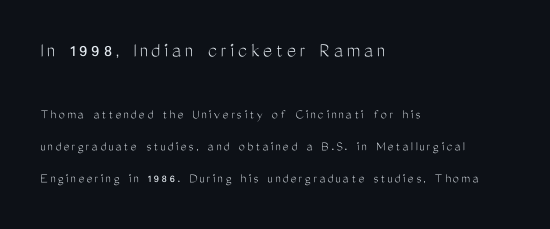
{"italic": "no", "bold": "no", "underline": "no", "align": "left", "line_spacing": "loose", "line_spacing_ratio": 2.26, "larger_block": "first", "size_ratio": 1.57, "glyph_px": 22}
